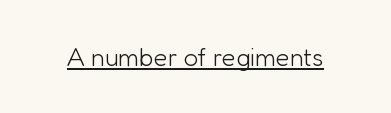
Q: Is the text bold? A: No.
Q: Is the text italic (slanted)? A: No, it is upright.
Q: Is the text underlined? A: Yes.
Q: Is the spacing between letters normal or unusually wide? A: Normal.
